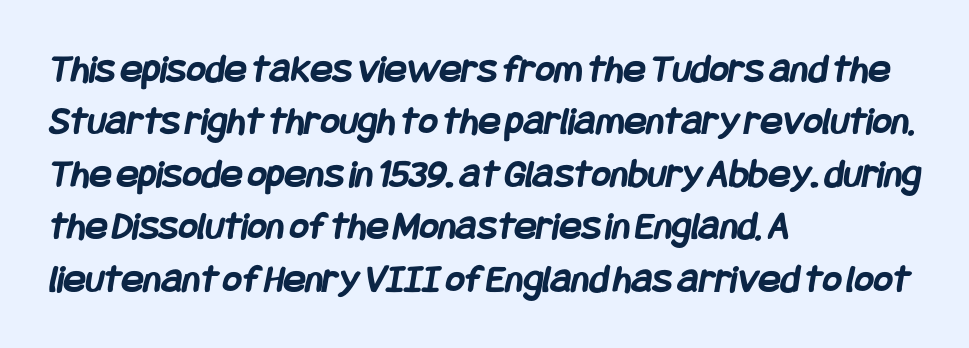
Its strokes are broad and dark, the hallmark of bold type. Clear beneath every line of the passage. In CSS terms this would be text-align: left. This is sans-serif lettering, the kind often seen on screens and signage.
